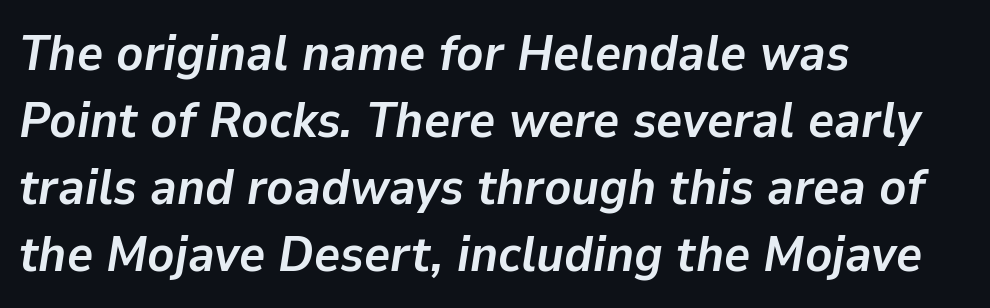
The image shows 50 px semibold type, italic (leaning right); set left-aligned, normal line spacing (1.34x), normal letter spacing, not underlined; low stroke contrast and a medium x-height.
